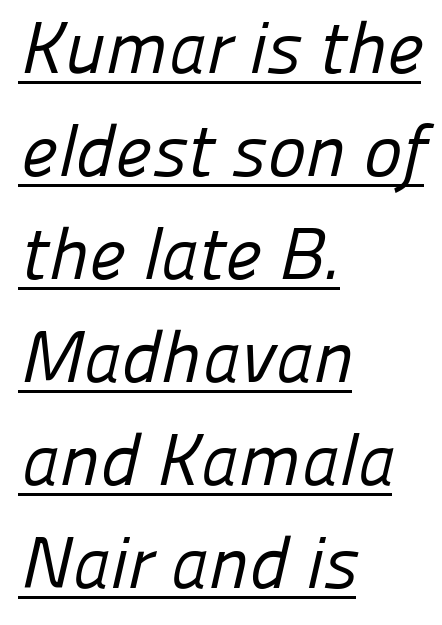
The image shows 73 px regular-weight sans-serif type; set left-aligned, normal line spacing (1.41x), normal letter spacing, underlined; low stroke contrast and a medium x-height.
